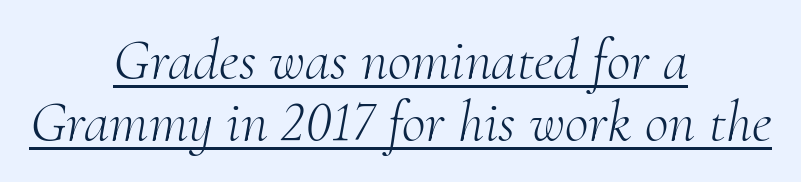
The strokes carry an ordinary text weight at most. The line texture is even and compact thanks to regular tracking. Both edges are ragged and mirror each other, which tells us the setting is centered. The font family rendered here belongs to the serif group. Reading down the column, the eye jumps only a short way to each next line.
